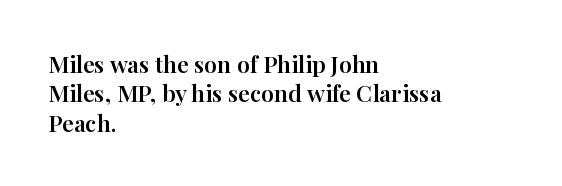
Q: Is the text italic (slanted)? A: No, it is upright.
Q: Is the text underlined? A: No.
Q: How is the paragraph aligned? A: Left-aligned.
Q: Is the spacing between letters normal or unusually wide? A: Normal.
Q: Is the spacing between lines tight, normal or loose? A: Normal.
